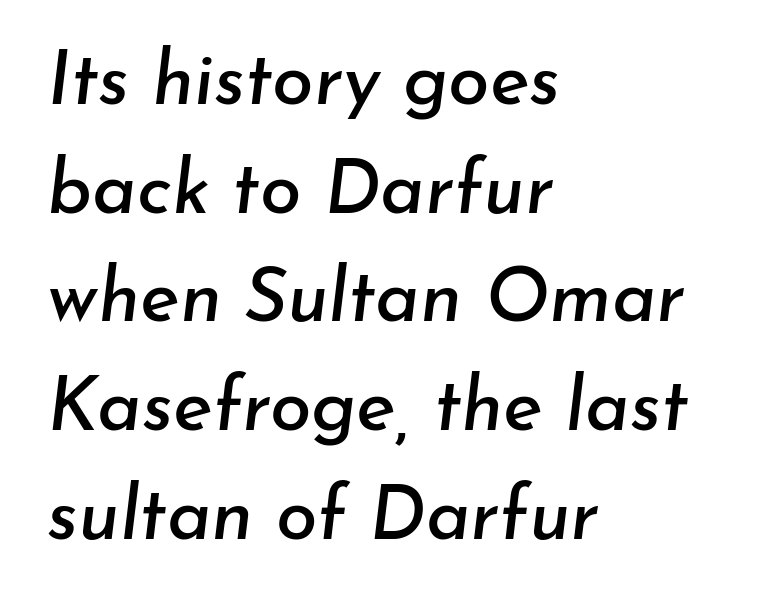
{"italic": "yes", "lean": "right", "slant_degrees": 7, "width": "normal", "stroke_contrast": "low", "x_height": "small", "monospaced": "no", "underline": "no", "align": "left", "line_spacing": "normal", "line_spacing_ratio": 1.45, "letter_spacing": "normal", "letter_spacing_em": 0.0, "glyph_px": 75}
